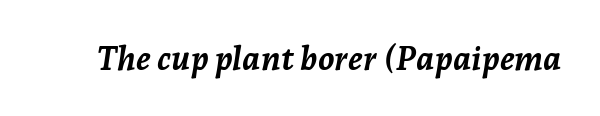
The image shows 33 px semibold type, italic (leaning right); set normal letter spacing, not underlined; low stroke contrast and a medium x-height.
